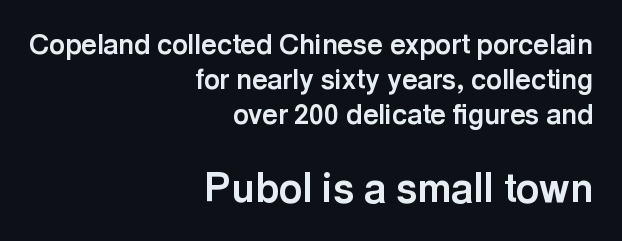
The image shows 40 px bold sans-serif type, upright; set right-aligned, normal line spacing (1.3x), normal letter spacing, not underlined; the second (bottom) block is 1.48x larger; a medium x-height.
